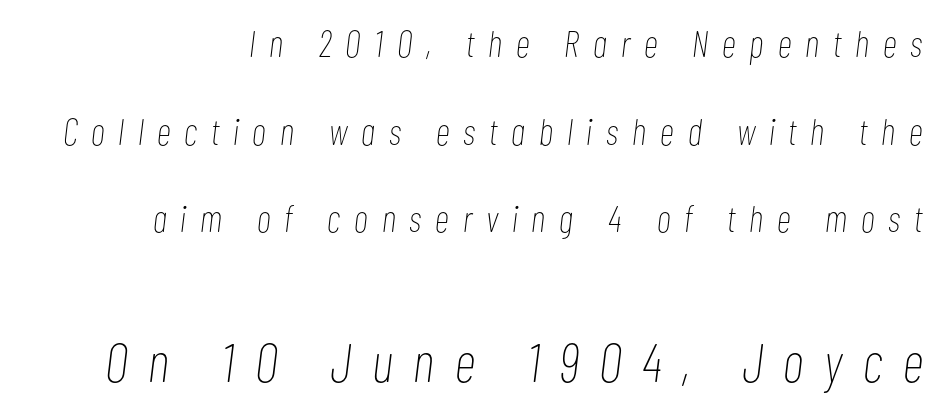
Q: Is the text bold? A: No.
Q: Is the text italic (slanted)? A: Yes, it leans right by about 7 degrees.
Q: Is the text underlined? A: No.
Q: Is the spacing between letters normal or unusually wide? A: Unusually wide.
Q: Is the spacing between lines tight, normal or loose? A: Loose.
Q: Which block of text is set in a larger size, the first (top) or the second (bottom)? A: The second (bottom) one.
Q: Width (condensed, normal, or wide)? A: Condensed.
Q: Stroke contrast? A: Low.
Q: x-height? A: Medium.
Q: Monospaced? A: No.
